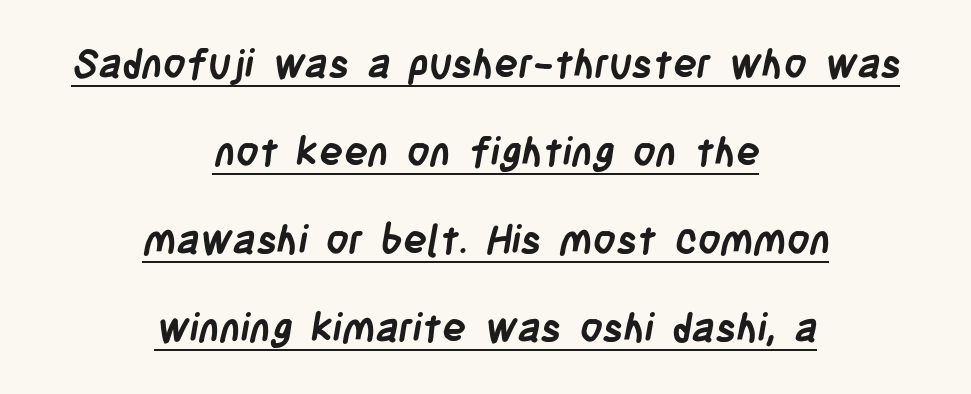
The image shows 40 px semibold, condensed sans-serif type; set centered, loose line spacing (2.2x), normal letter spacing, underlined; low stroke contrast and a large x-height.
